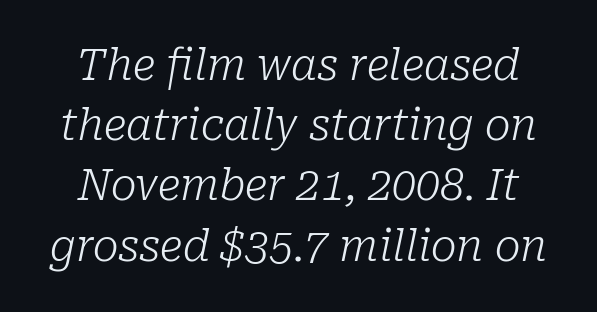
{"serif": "yes", "italic": "yes", "lean": "right", "slant_degrees": 10, "bold": "no", "weight": "light", "width": "normal", "stroke_contrast": "low", "x_height": "medium", "monospaced": "no", "underline": "no", "line_spacing": "normal", "line_spacing_ratio": 1.4, "letter_spacing": "normal", "letter_spacing_em": 0.0, "glyph_px": 43}
